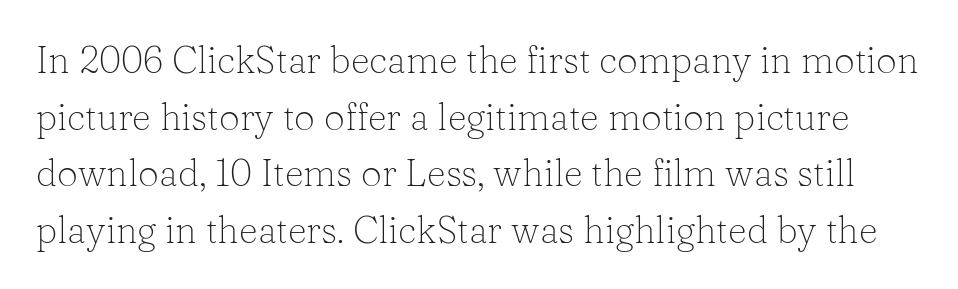
Q: Is the text bold? A: No.
Q: Is the text italic (slanted)? A: No, it is upright.
Q: Is the typeface a serif or a sans-serif typeface? A: Serif.
Q: Is the text underlined? A: No.
Q: Is the spacing between letters normal or unusually wide? A: Normal.
Q: Is the spacing between lines tight, normal or loose? A: Normal.
Q: Width (condensed, normal, or wide)? A: Normal.
Q: Stroke contrast? A: Low.
Q: x-height? A: Medium.
Q: Monospaced? A: No.
